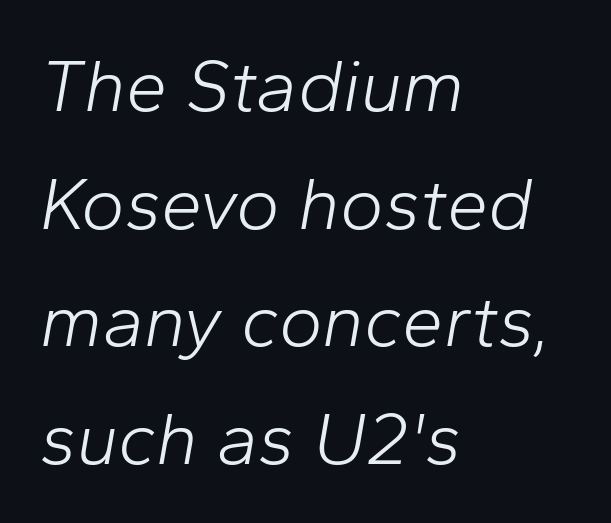
Q: Is the text bold? A: No.
Q: Is the text italic (slanted)? A: Yes, it leans right by about 10 degrees.
Q: Is the text underlined? A: No.
Q: How is the paragraph aligned? A: Left-aligned.
Q: Is the spacing between letters normal or unusually wide? A: Normal.
Q: Is the spacing between lines tight, normal or loose? A: Normal.
Q: Width (condensed, normal, or wide)? A: Normal.
Q: Stroke contrast? A: Low.
Q: x-height? A: Medium.
Q: Monospaced? A: No.
